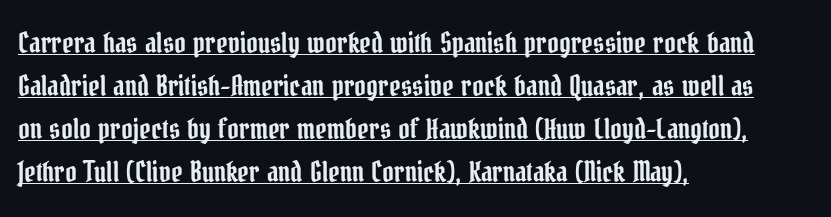
Is there an underline? Yes — a line sits under the letters. Honestly, the letter spacing is just normal — you wouldn't notice it. The designer left line spacing at the default. These lines were composed using upright roman letters. Proportional: the letters do not fall into vertical columns. Unlike a clean sans, this face finishes its strokes with serifs.
